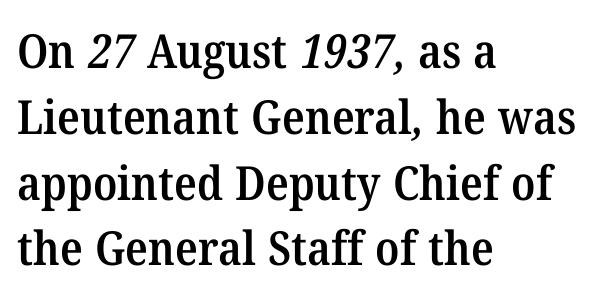
Q: Is the text bold? A: Semi-bold.
Q: Is the typeface a serif or a sans-serif typeface? A: Serif.
Q: Is the text underlined? A: No.
Q: How is the paragraph aligned? A: Left-aligned.
Q: Is the spacing between letters normal or unusually wide? A: Normal.
Q: Is the spacing between lines tight, normal or loose? A: Normal.
Q: Width (condensed, normal, or wide)? A: Normal.
Q: Stroke contrast? A: Medium.
Q: x-height? A: Medium.
Q: Monospaced? A: No.
